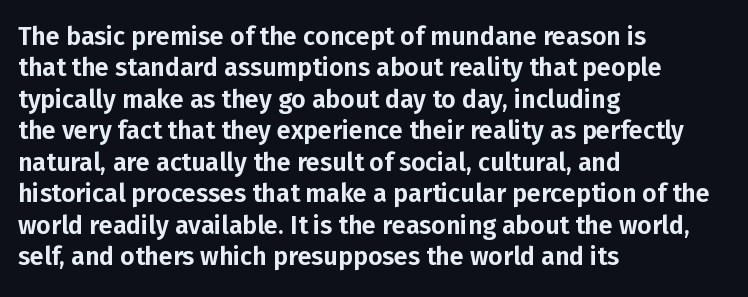
The space directly below the letters is spotless. Whoever set this chose a conventional vertical rhythm. The typesetter chose a ragged-right arrangement here. Posture: straight, roman, zero tilt. Standard letterfit; no display-style spreading of the glyphs.
